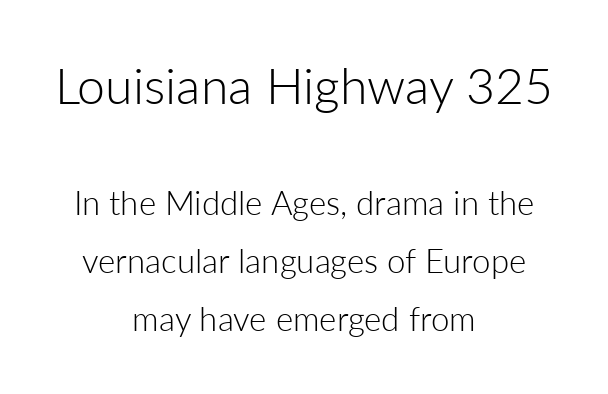
This reads as an unemphasized weight, regular at the heaviest. You can tell from the bare stems that sans-serif type was used. Horizontal alignment here is central, giving a formal, balanced look. The words here are not underlined.
